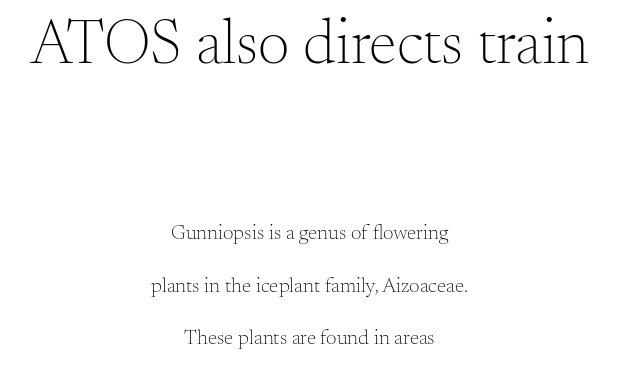
{"serif": "yes", "italic": "no", "bold": "no", "weight": "light", "width": "normal", "stroke_contrast": "medium", "x_height": "small", "monospaced": "no", "underline": "no", "align": "center", "line_spacing": "loose", "line_spacing_ratio": 2.49, "letter_spacing": "normal", "letter_spacing_em": 0.0, "larger_block": "first", "size_ratio": 3.0, "glyph_px": 63}
